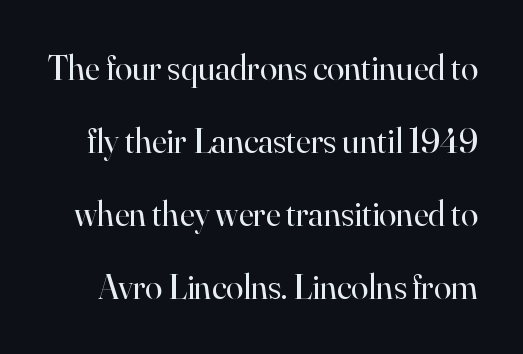
Here the glyphs are tracked normally, forming tight word shapes. Each letter's strokes conclude with small projecting serifs. Glance below the letters and you will spot only blank space. In terms of leading, this rendering errs on the spacious side. The letters stand straight up with perfectly vertical stems.
